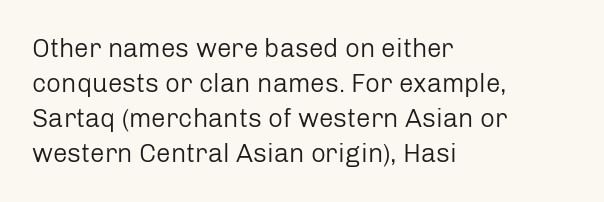
Q: Is the text bold? A: No.
Q: Is the text italic (slanted)? A: No, it is upright.
Q: Is the text underlined? A: No.
Q: How is the paragraph aligned? A: Left-aligned.
Q: Is the spacing between letters normal or unusually wide? A: Normal.
Q: Is the spacing between lines tight, normal or loose? A: Normal.
